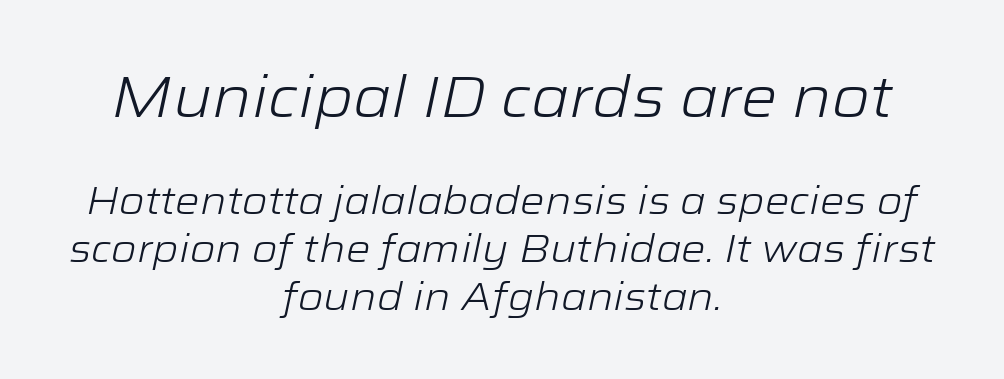
The image shows 58 px light, wide type, italic (leaning right); set centered, line spacing 1.23x, normal letter spacing, not underlined; the first (top) block is 1.49x larger; low stroke contrast and a medium x-height.
